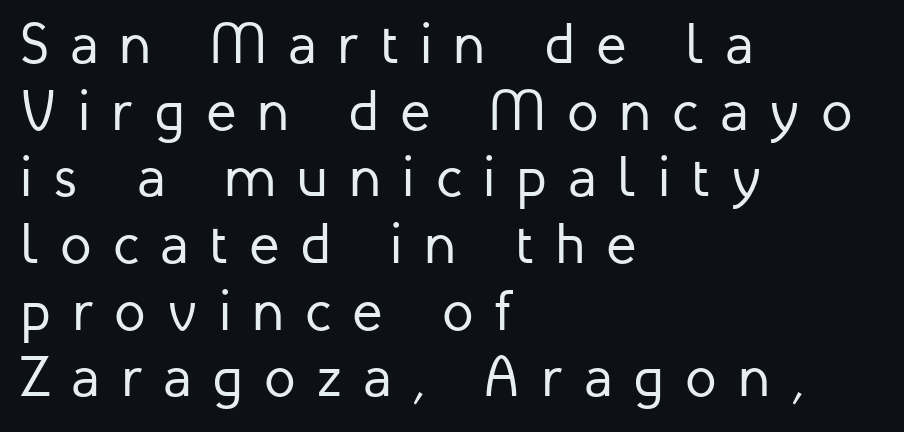
{"serif": "no", "italic": "no", "bold": "no", "weight": "regular", "width": "normal", "stroke_contrast": "low", "x_height": "medium", "monospaced": "no", "underline": "no", "align": "left", "line_spacing_ratio": 1.17, "letter_spacing": "wide", "letter_spacing_em": 0.37, "glyph_px": 57}
